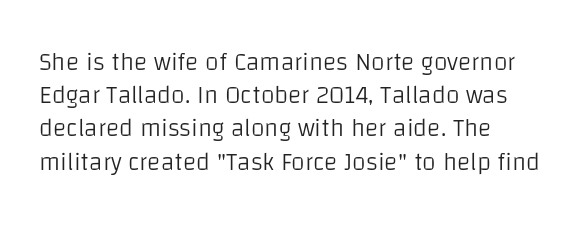
{"italic": "no", "bold": "no", "underline": "no", "align": "left", "line_spacing": "normal", "line_spacing_ratio": 1.33, "letter_spacing": "normal", "letter_spacing_em": 0.0, "glyph_px": 25}
